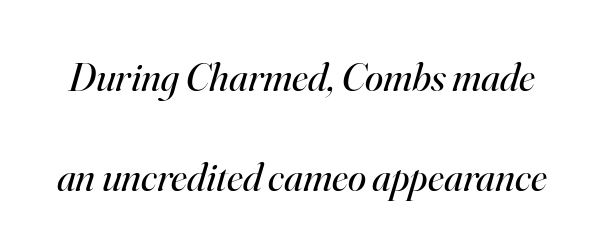
Italic? Definitely — the glyphs are oblique. Looks like regular typesetting: each glyph gets only the width it needs. A light-to-regular cut is what we see here. The typeface chosen for these lines features serifs. A typesetter would call this zero additional tracking. The specimen omits any rule beneath the text block's lines.
